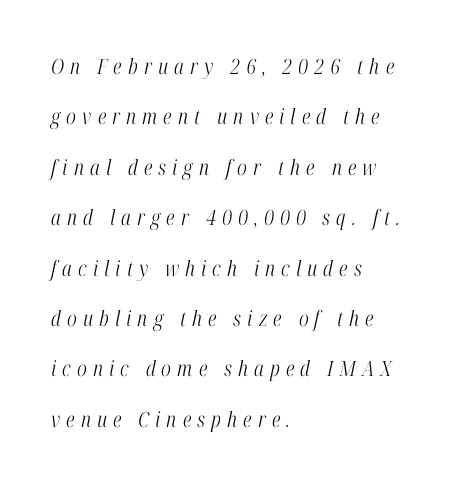
The image shows 21 px text type, italic (leaning right); set left-aligned, loose line spacing (2.4x), unusually wide letter spacing (+0.29 em), not underlined.
